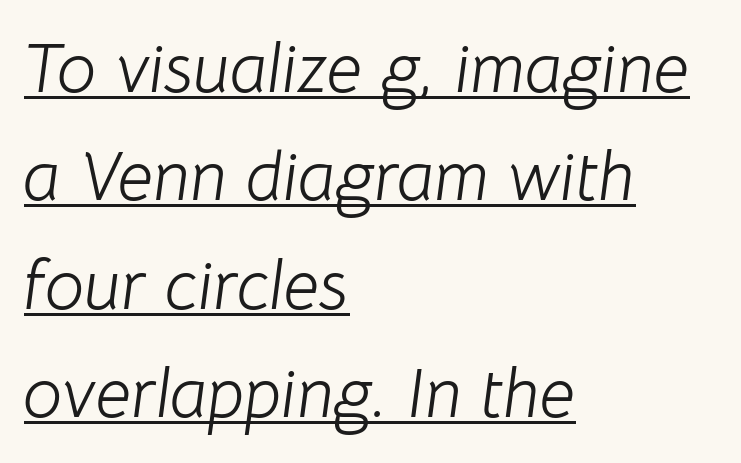
Is there much room between lines? A standard amount, neither cramped nor airy. Character widths vary here, with narrow letters taking less room than wide ones. The words here are underlined. The font is comparable to plain body text, perhaps lighter.
